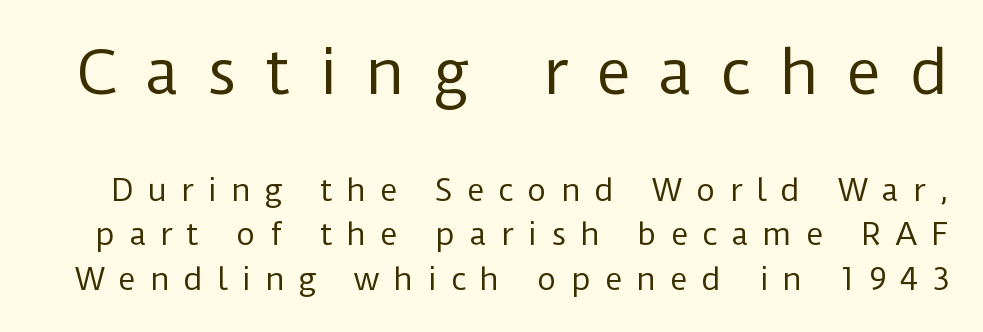
Q: Is the text bold? A: No.
Q: Is the text italic (slanted)? A: No, it is upright.
Q: Is the typeface a serif or a sans-serif typeface? A: Sans-serif.
Q: Is the text underlined? A: No.
Q: Is the spacing between letters normal or unusually wide? A: Unusually wide.
Q: Is the spacing between lines tight, normal or loose? A: Normal.
Q: Which block of text is set in a larger size, the first (top) or the second (bottom)? A: The first (top) one.
Q: Width (condensed, normal, or wide)? A: Normal.
Q: Stroke contrast? A: Low.
Q: x-height? A: Medium.
Q: Monospaced? A: No.
